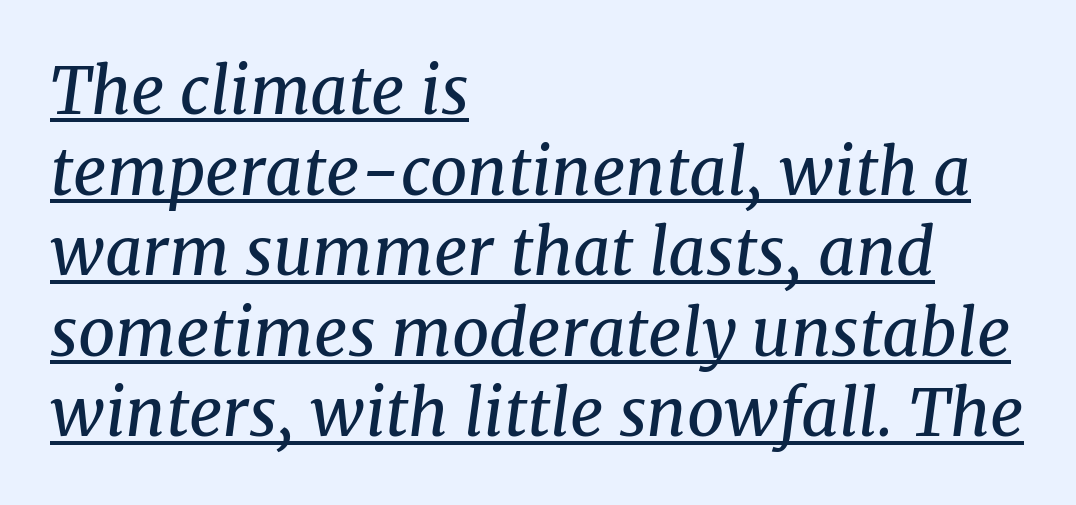
{"serif": "yes", "italic": "yes", "lean": "right", "slant_degrees": 8, "bold": "no", "weight": "regular", "width": "normal", "stroke_contrast": "medium", "x_height": "medium", "monospaced": "no", "underline": "yes", "align": "left", "line_spacing_ratio": 1.24, "letter_spacing": "normal", "letter_spacing_em": 0.0, "glyph_px": 65}
